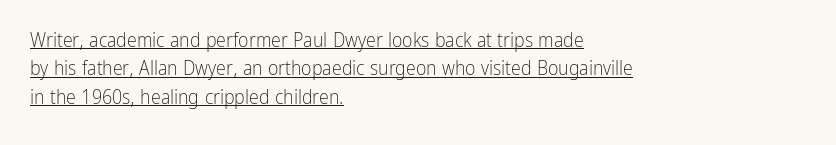
{"italic": "no", "bold": "no", "underline": "yes", "align": "left", "line_spacing": "normal", "line_spacing_ratio": 1.42, "letter_spacing": "normal", "letter_spacing_em": 0.0, "glyph_px": 20}
